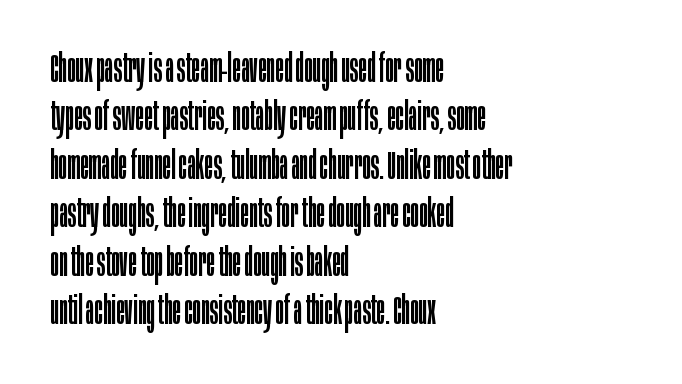
Q: Is the text bold? A: No.
Q: Is the text italic (slanted)? A: No, it is upright.
Q: Is the typeface a serif or a sans-serif typeface? A: Sans-serif.
Q: Is the text underlined? A: No.
Q: How is the paragraph aligned? A: Left-aligned.
Q: Is the spacing between letters normal or unusually wide? A: Normal.
Q: Width (condensed, normal, or wide)? A: Condensed.
Q: Stroke contrast? A: Low.
Q: x-height? A: Large.
Q: Monospaced? A: No.
